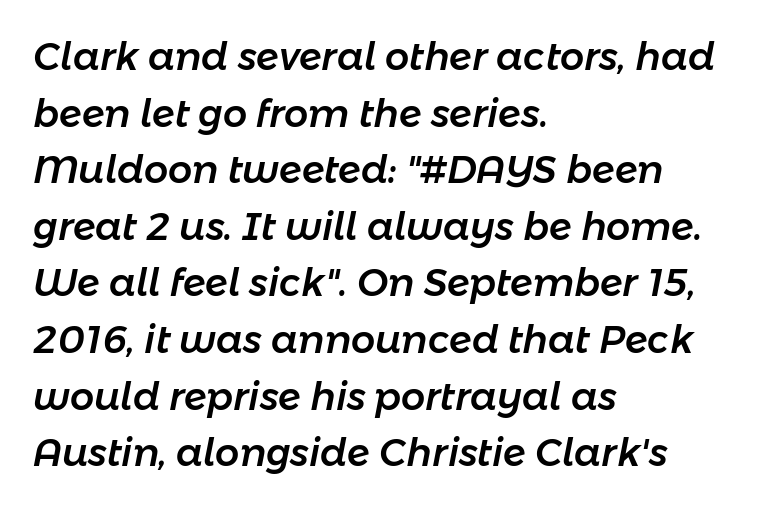
The image shows 38 px text type, italic (leaning right); set left-aligned, normal line spacing (1.49x), normal letter spacing, not underlined; low stroke contrast and a medium x-height.
